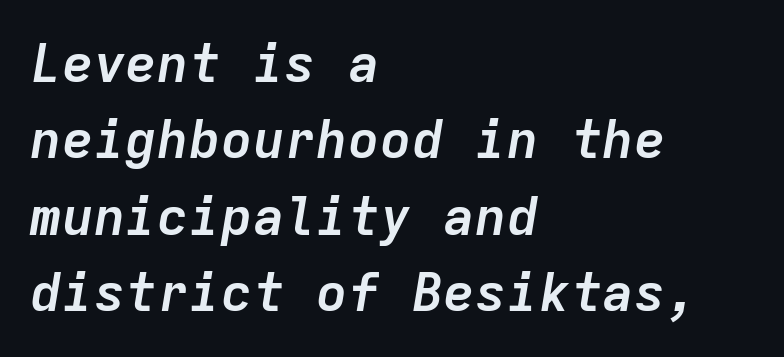
{"italic": "yes", "lean": "right", "slant_degrees": 9, "bold": "yes", "weight": "semibold", "width": "normal", "stroke_contrast": "low", "x_height": "medium", "monospaced": "yes", "underline": "no", "align": "left", "line_spacing": "normal", "line_spacing_ratio": 1.44, "letter_spacing": "normal", "letter_spacing_em": 0.0, "glyph_px": 53}
